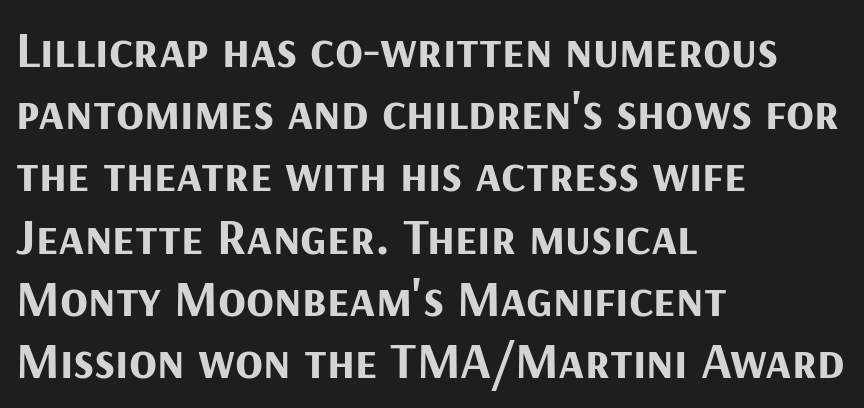
Q: Is the text bold? A: Yes.
Q: Is the text italic (slanted)? A: No, it is upright.
Q: Is the typeface a serif or a sans-serif typeface? A: Sans-serif.
Q: Is the text underlined? A: No.
Q: How is the paragraph aligned? A: Left-aligned.
Q: Is the spacing between letters normal or unusually wide? A: Normal.
Q: Width (condensed, normal, or wide)? A: Normal.
Q: Stroke contrast? A: Medium.
Q: x-height? A: Medium.
Q: Monospaced? A: No.
